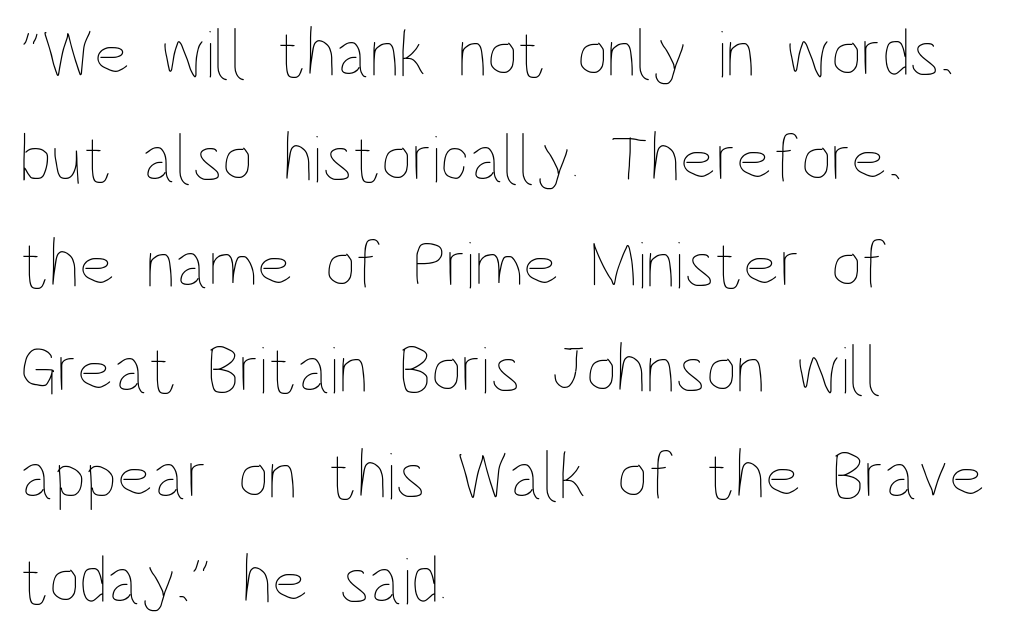
The rows are spaced the way most documents space them. You can tell it's not italic because the verticals are truly vertical. The paragraph shown leans on its left margin. Here the designer chose a conventional face with non-uniform glyph widths. The horizontal fit of the characters is conventional and even. No chunkiness to these letters — they're not bold.
